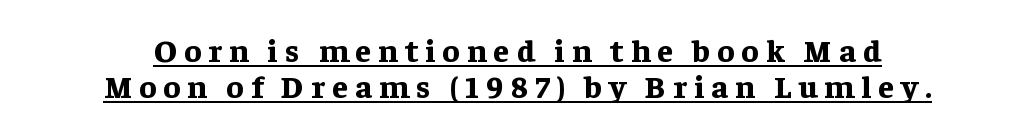
The image shows 32 px bold serif type, upright; set centered, tight line spacing (1.13x), unusually wide letter spacing (+0.22 em), underlined; low stroke contrast and a medium x-height.
